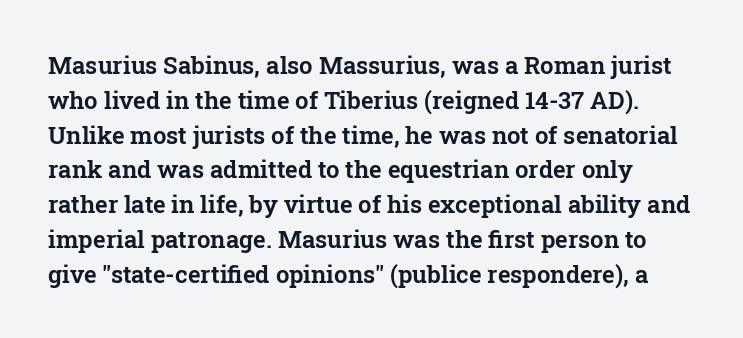
The image shows 24 px text type, upright; set normal line spacing (1.45x), normal letter spacing, not underlined.
